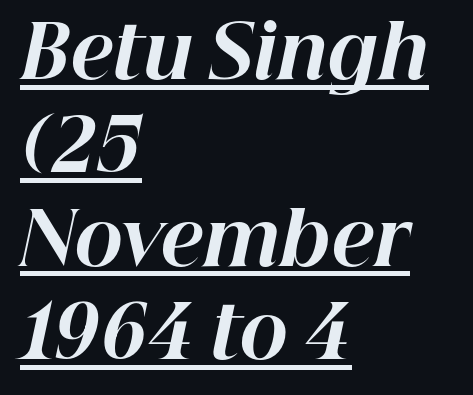
{"italic": "yes", "lean": "right", "slant_degrees": 12, "bold": "yes", "weight": "bold", "width": "normal", "stroke_contrast": "high", "x_height": "medium", "monospaced": "no", "underline": "yes", "align": "left", "line_spacing": "normal", "line_spacing_ratio": 1.28, "letter_spacing": "normal", "letter_spacing_em": 0.0, "glyph_px": 73}
